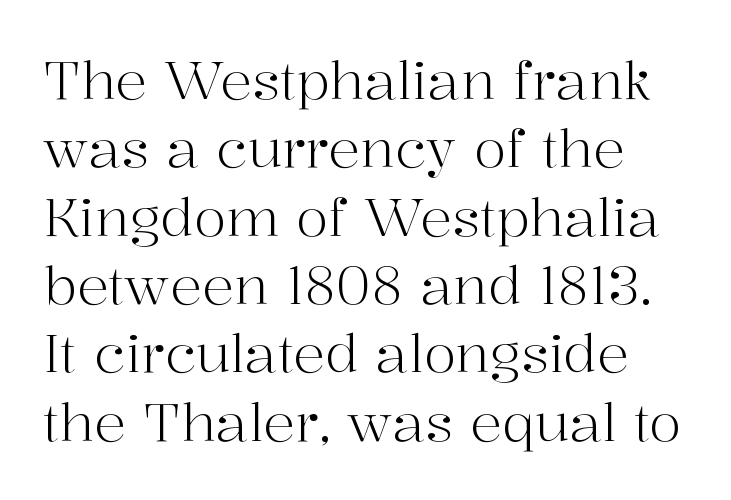
{"serif": "yes", "italic": "no", "bold": "no", "weight": "light", "width": "normal", "stroke_contrast": "high", "x_height": "medium", "monospaced": "no", "underline": "no", "line_spacing": "normal", "line_spacing_ratio": 1.29, "letter_spacing": "normal", "letter_spacing_em": 0.0, "glyph_px": 53}
